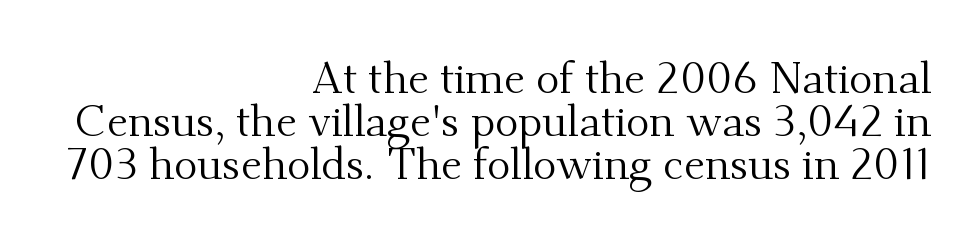
{"serif": "yes", "italic": "no", "bold": "no", "weight": "regular", "width": "normal", "stroke_contrast": "medium", "x_height": "small", "monospaced": "no", "underline": "no", "align": "right", "line_spacing": "tight", "line_spacing_ratio": 0.98, "letter_spacing": "normal", "letter_spacing_em": 0.0, "glyph_px": 44}
